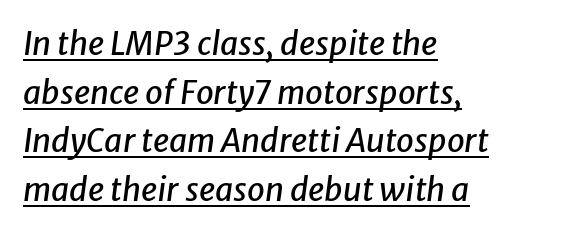
{"italic": "yes", "lean": "right", "slant_degrees": 8, "width": "normal", "stroke_contrast": "low", "x_height": "medium", "monospaced": "no", "underline": "yes", "align": "left", "line_spacing": "normal", "line_spacing_ratio": 1.52, "letter_spacing": "normal", "letter_spacing_em": 0.0, "glyph_px": 32}
